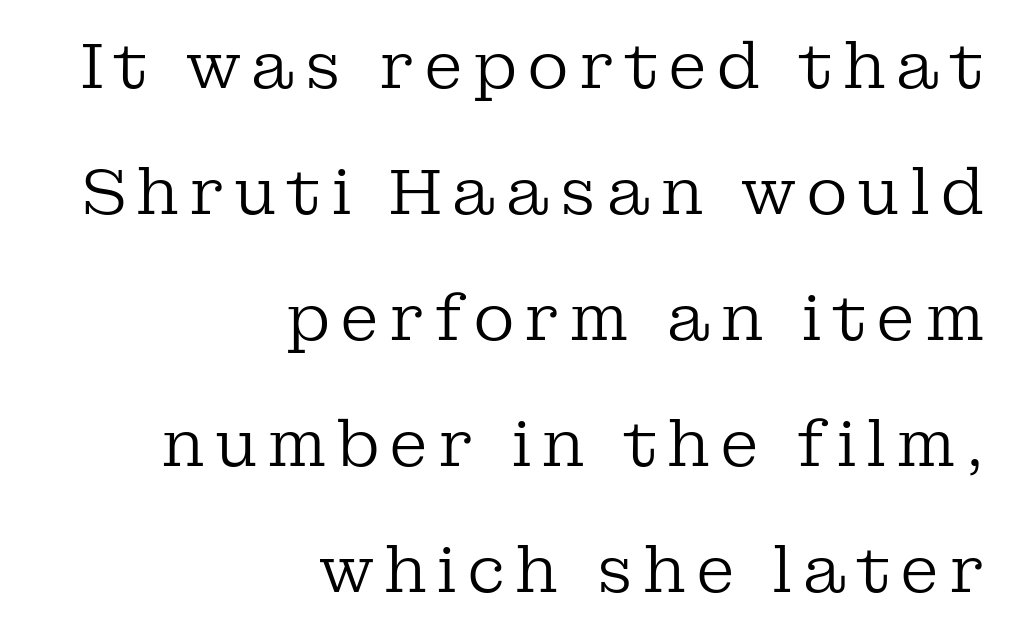
{"serif": "yes", "italic": "no", "bold": "no", "weight": "regular", "width": "normal", "stroke_contrast": "low", "x_height": "medium", "monospaced": "no", "underline": "no", "align": "right", "line_spacing": "loose", "line_spacing_ratio": 1.97, "glyph_px": 64}
